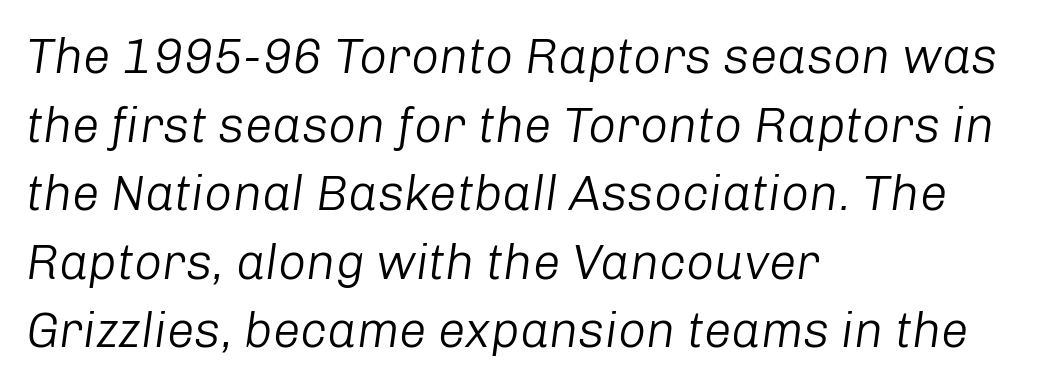
Plain, unruled lines of type. No letter is thick-stroked: the sample isn't bold. One-word summary of the alignment: left. The specimen reads as italic at a glance. Note the varied advance widths — an 'i' is clearly narrower than an 'm'. One glance says typical: line gaps are just what's usual.
